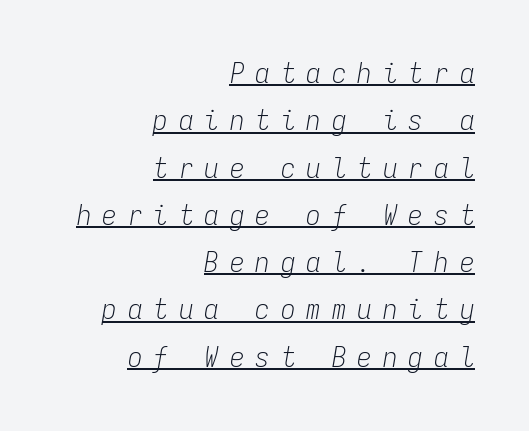
Q: Is the text bold? A: No.
Q: Is the text italic (slanted)? A: Yes, it leans right by about 9 degrees.
Q: Is the text underlined? A: Yes.
Q: How is the paragraph aligned? A: Right-aligned.
Q: Is the spacing between letters normal or unusually wide? A: Unusually wide.
Q: Is the spacing between lines tight, normal or loose? A: Normal.
Q: Width (condensed, normal, or wide)? A: Condensed.
Q: Stroke contrast? A: Low.
Q: x-height? A: Medium.
Q: Monospaced? A: Yes.
